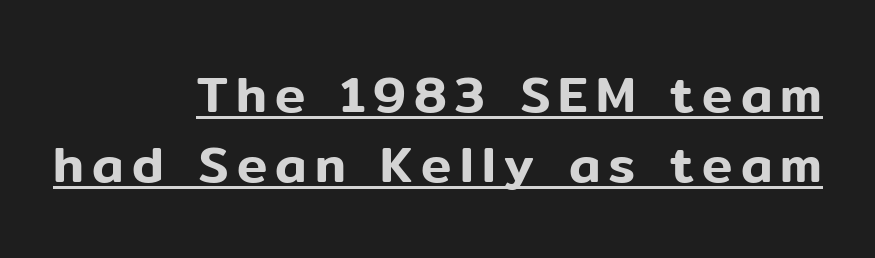
Q: Is the text italic (slanted)? A: No, it is upright.
Q: Is the typeface a serif or a sans-serif typeface? A: Sans-serif.
Q: Is the text underlined? A: Yes.
Q: How is the paragraph aligned? A: Right-aligned.
Q: Is the spacing between lines tight, normal or loose? A: Normal.
Q: Width (condensed, normal, or wide)? A: Normal.
Q: Stroke contrast? A: Low.
Q: x-height? A: Medium.
Q: Monospaced? A: No.
